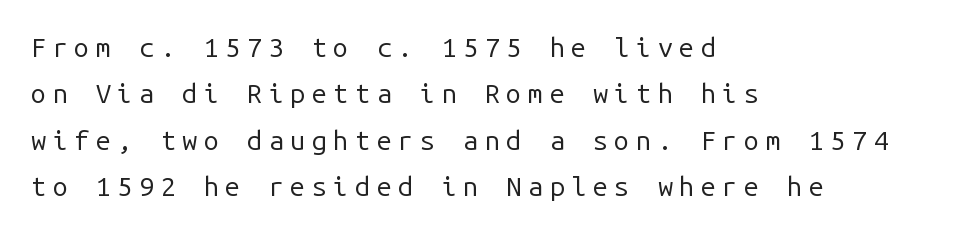
{"italic": "no", "bold": "no", "underline": "no", "align": "left", "line_spacing_ratio": 1.72, "letter_spacing": "wide", "letter_spacing_em": 0.24, "glyph_px": 27}
